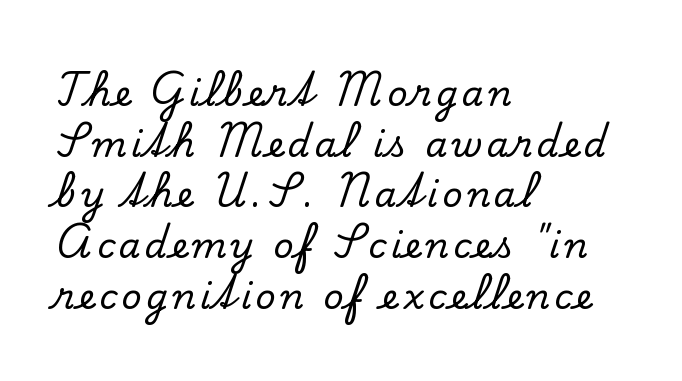
{"serif": "yes", "width": "normal", "stroke_contrast": "low", "x_height": "small", "monospaced": "no", "underline": "no", "align": "left", "line_spacing": "normal", "line_spacing_ratio": 1.45, "glyph_px": 35}
